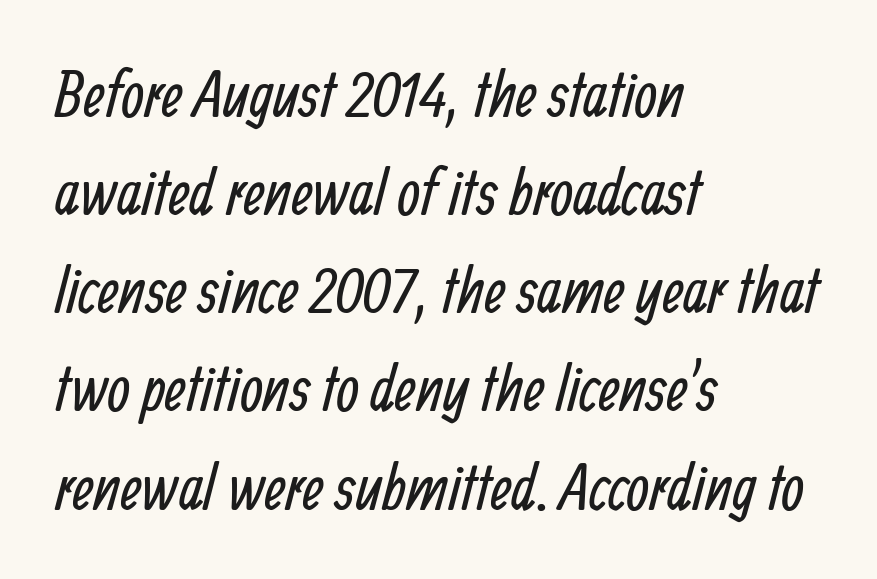
Are there feet on the stems? There aren't — it's a sans. Line beginnings align vertically; line endings do not. Does extra space separate the letters? No, they use regular spacing. Weight: not bold — regular or lighter. Has an underline been added? It has not. Vertical spacing — default.
